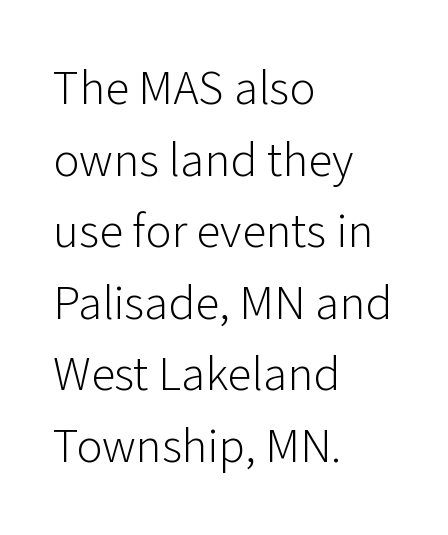
The rendering keeps characters at their native spacing. Any mark beneath the type? The region is blank. Note the varied advance widths — an 'i' is clearly narrower than an 'm'. A classic flush-left, rag-right setting is used for this passage. Unlike a traditional serif, this face leaves its strokes unadorned. No chunkiness to these letters — they're not bold.
